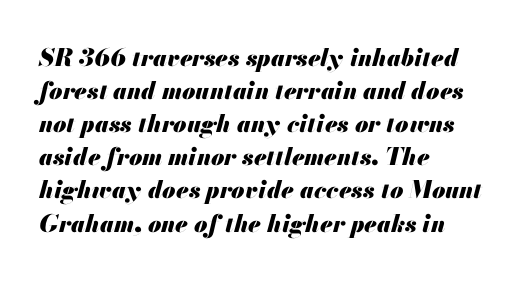
Slant detected: the letters are inclined. Honestly, there is no underline to notice here at all. Notice how descenders clear the ascenders below comfortably — that's standard leading. Left-aligned paragraph, ragged on the right. A dark, heavy texture on the line: the type is bold. No extra tracking has been applied to these lines.
